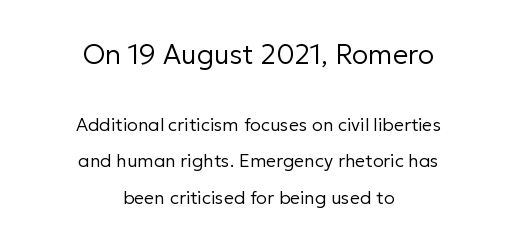
Unmarked baselines from the first word to the last. Horizontal alignment here is central, giving a formal, balanced look. The block of text is sparse from top to bottom, with ample space between rows. Tall strokes in this sample are plumb rather than angled. This sample uses plain, unmodified letter spacing.
